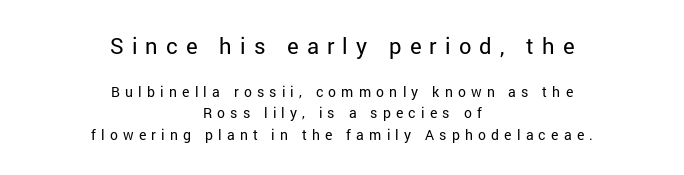
{"italic": "no", "bold": "no", "underline": "no", "align": "center", "line_spacing": "normal", "line_spacing_ratio": 1.55, "letter_spacing": "wide", "letter_spacing_em": 0.37, "larger_block": "first", "size_ratio": 1.57, "glyph_px": 22}
